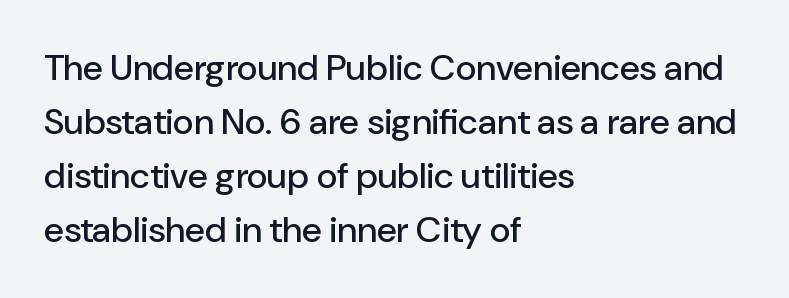
Spacing verdict: proportional, widths tailored to each character. Letterform terminals end flat and unadorned throughout the passage. Is there much room between lines? A standard amount, neither cramped nor airy. The text block is weighted toward the left margin, trailing off unevenly rightward. The specimen omits any rule beneath the text block's lines.
